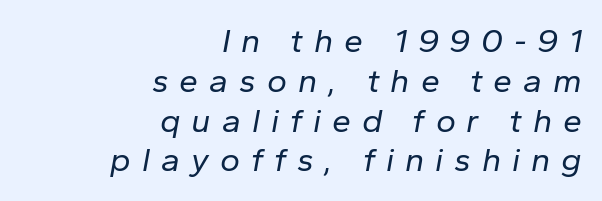
Does the copy run flush right? Yes — the right margin is perfectly even. The font's italic variant was chosen for this text. The passage shown is typed in a proportional face where columns would drift. Stroke thickness stays within the range of a standard reading face or lighter. The gap between lines stays unmarked. Caption: expanded tracking, letters set apart.
